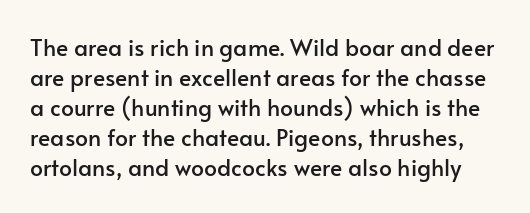
Q: Is the text italic (slanted)? A: No, it is upright.
Q: Is the text underlined? A: No.
Q: Is the spacing between letters normal or unusually wide? A: Normal.
Q: Is the spacing between lines tight, normal or loose? A: Normal.
